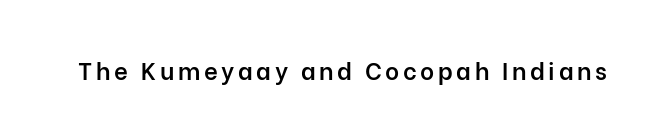
The characters look somewhat weighty, a semibold short of true bold. The strip under each line holds only bare page. Vertical strokes here are truly vertical.
